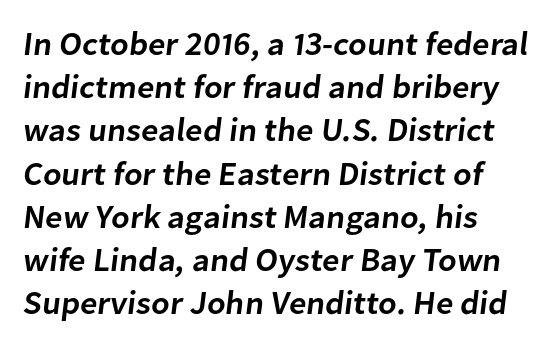
Q: Is the text bold? A: Semi-bold.
Q: Is the typeface a serif or a sans-serif typeface? A: Sans-serif.
Q: Is the text underlined? A: No.
Q: How is the paragraph aligned? A: Left-aligned.
Q: Is the spacing between letters normal or unusually wide? A: Normal.
Q: Is the spacing between lines tight, normal or loose? A: Normal.
Q: Width (condensed, normal, or wide)? A: Normal.
Q: Stroke contrast? A: Low.
Q: x-height? A: Medium.
Q: Monospaced? A: No.
